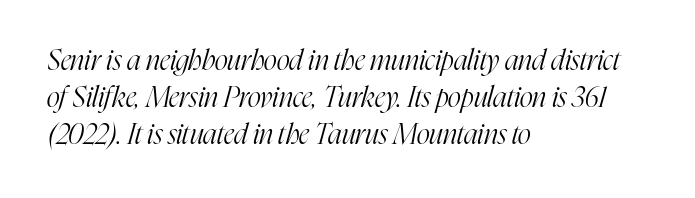
The image shows 28 px light, condensed serif type, italic (leaning right); set left-aligned, normal line spacing (1.33x), normal letter spacing, not underlined; high stroke contrast and a medium x-height.
